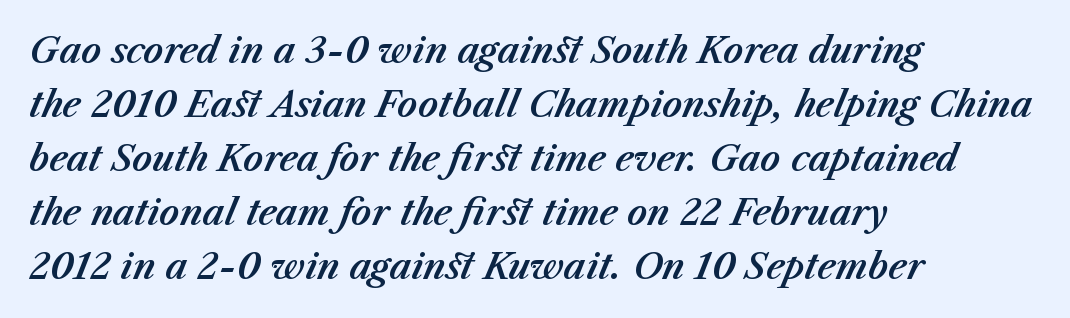
The axis of the letterforms is tilted away from vertical. A typesetter would call this proportional, since set widths differ per character. What's the leading like? Ordinary, nothing unusual. The rendering anchors every line to the left-hand side.
